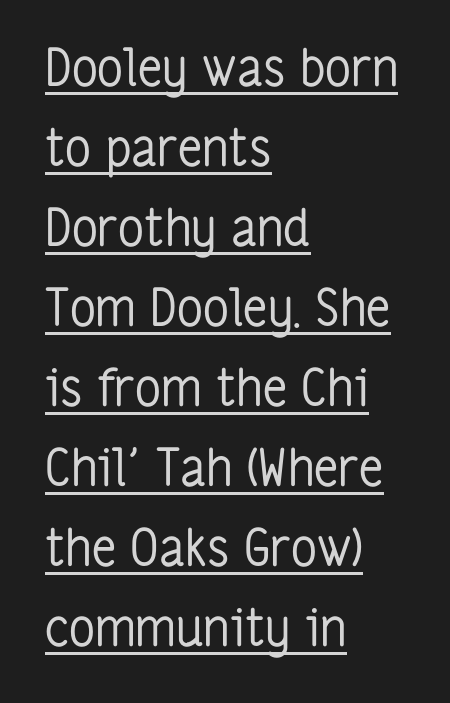
Q: Is the text bold? A: No.
Q: Is the text italic (slanted)? A: No, it is upright.
Q: Is the typeface a serif or a sans-serif typeface? A: Sans-serif.
Q: Is the text underlined? A: Yes.
Q: How is the paragraph aligned? A: Left-aligned.
Q: Is the spacing between letters normal or unusually wide? A: Normal.
Q: Is the spacing between lines tight, normal or loose? A: Normal.
Q: Width (condensed, normal, or wide)? A: Condensed.
Q: Stroke contrast? A: Low.
Q: x-height? A: Medium.
Q: Monospaced? A: No.
